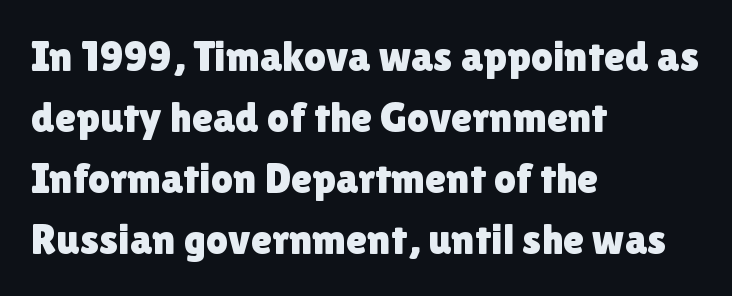
{"serif": "no", "italic": "no", "width": "normal", "stroke_contrast": "low", "x_height": "medium", "monospaced": "no", "underline": "no", "align": "left", "line_spacing": "normal", "line_spacing_ratio": 1.42, "letter_spacing": "normal", "letter_spacing_em": 0.0, "glyph_px": 43}
